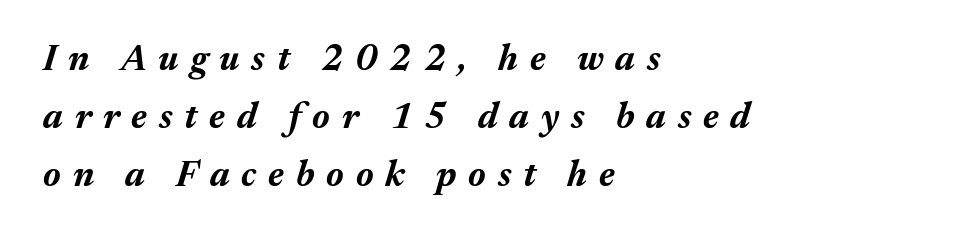
The line-height multiplier appears to be the usual default. Stroke thickness is high; the sample reads as a true bold. Short note: letters widely spaced. In terms of posture, this sample is oblique.
